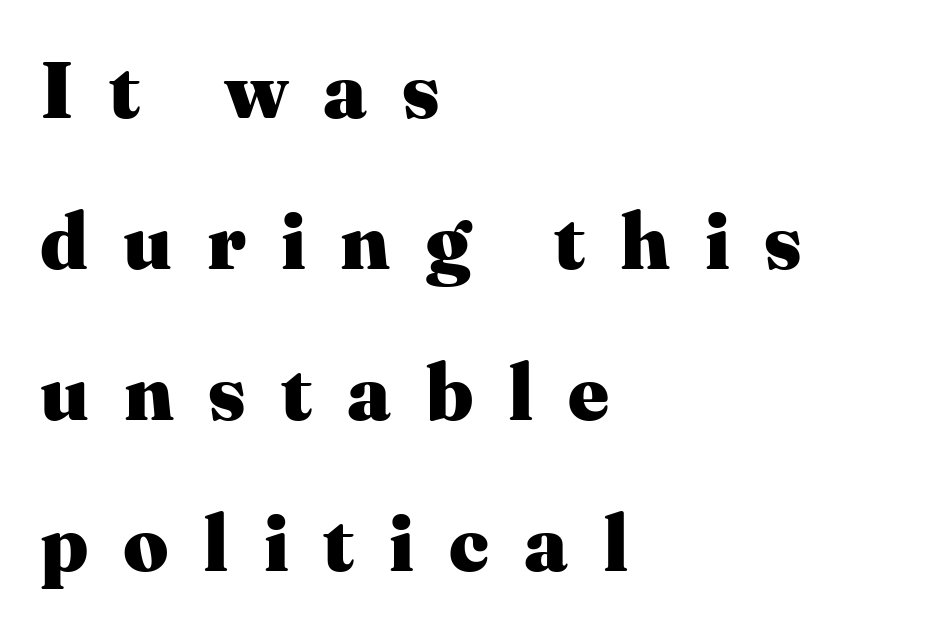
The image shows 79 px heavy serif type, upright; set left-aligned, loose line spacing (1.91x), unusually wide letter spacing (+0.44 em), not underlined; medium stroke contrast and a medium x-height.
